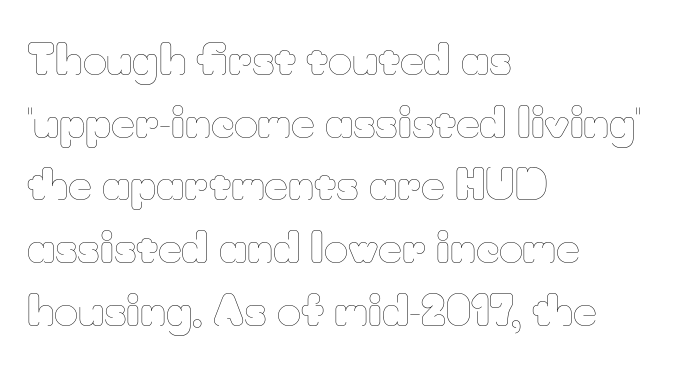
The image shows 41 px thin type, upright; set left-aligned, normal line spacing (1.53x), normal letter spacing, not underlined; low stroke contrast and a small x-height.
